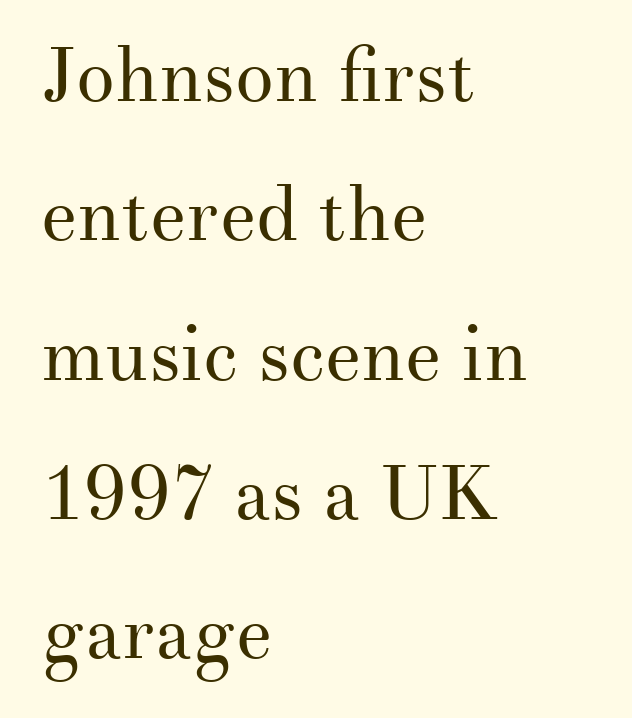
A typesetter would call this proportional, since set widths differ per character. Quick note: underline off. Characters follow at the spacing the type designer built in. Stroke thickness stays within the range of a standard reading face or lighter. In terms of posture, this sample is upright.
